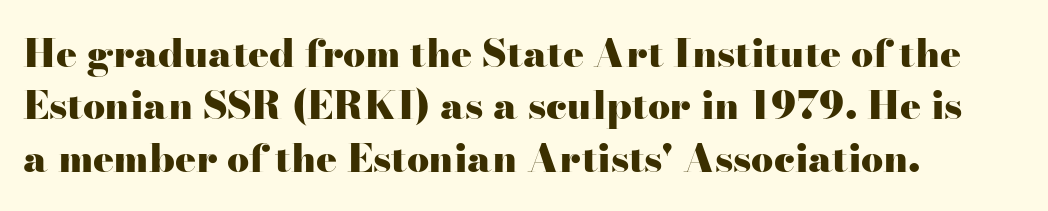
The image shows 39 px heavy, wide serif type, upright; set left-aligned, normal line spacing (1.34x), normal letter spacing, not underlined; high stroke contrast and a small x-height.
